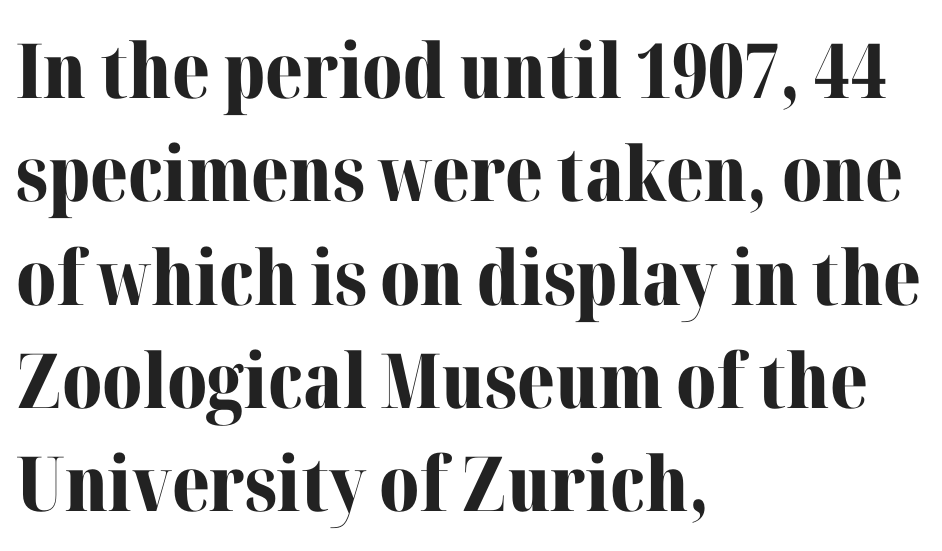
The image shows 76 px bold serif type, upright; set left-aligned, normal line spacing (1.36x), normal letter spacing, not underlined; medium stroke contrast and a medium x-height.
